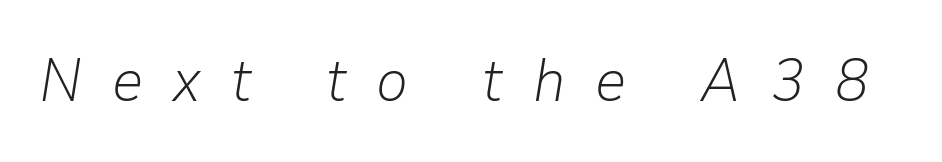
Lines of text with bare space underneath. Character widths vary here, with narrow letters taking less room than wide ones. Glyph-to-glyph distance is far greater than everyday printed text. The passage shown is not bold in any degree. These lines were composed using italics.
